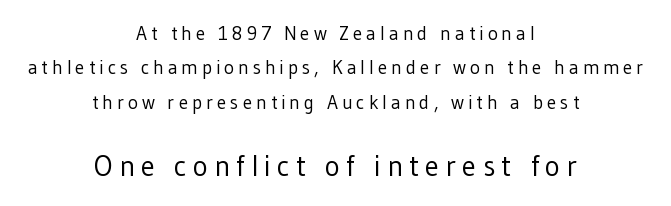
{"serif": "no", "italic": "no", "bold": "no", "weight": "regular", "width": "normal", "stroke_contrast": "low", "x_height": "medium", "monospaced": "no", "underline": "no", "align": "center", "line_spacing_ratio": 1.81, "letter_spacing": "wide", "letter_spacing_em": 0.21, "larger_block": "second", "size_ratio": 1.53, "glyph_px": 29}
